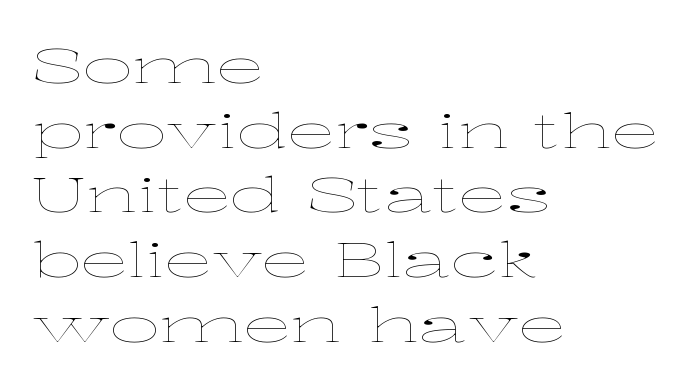
{"italic": "no", "bold": "no", "weight": "thin", "width": "wide", "stroke_contrast": "low", "x_height": "medium", "monospaced": "no", "underline": "no", "align": "left", "line_spacing": "normal", "line_spacing_ratio": 1.32, "letter_spacing": "normal", "letter_spacing_em": 0.0, "glyph_px": 49}
